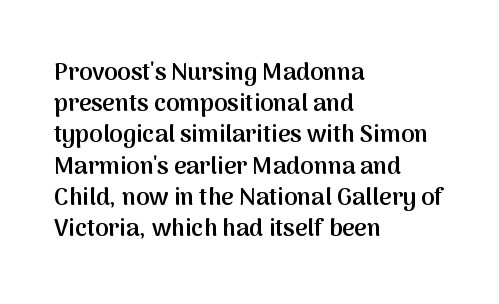
{"italic": "no", "bold": "semi", "underline": "no", "align": "left", "line_spacing": "normal", "line_spacing_ratio": 1.3, "letter_spacing": "normal", "letter_spacing_em": 0.0, "glyph_px": 24}
